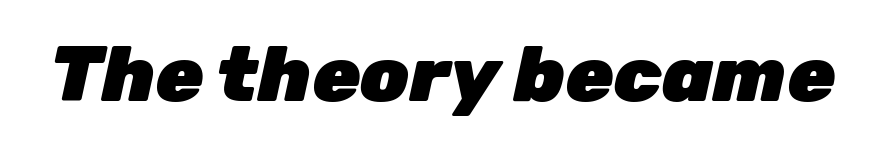
There's an unmistakable incline to the writing here. Is the type bold? Yes — the strokes are clearly thick and heavy. The horizontal fit of the characters is conventional and even. Note the varied advance widths — an 'i' is clearly narrower than an 'm'. The passage shown is not underscored anywhere.
